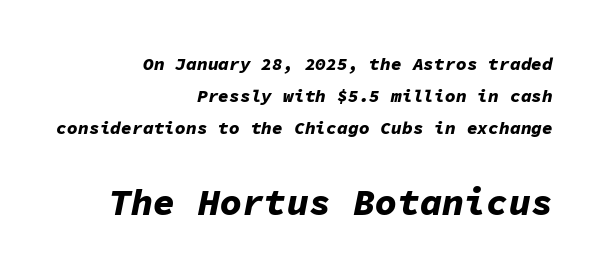
The image shows 37 px bold type, italic (leaning right), monospaced; set right-aligned, line spacing 1.78x, normal letter spacing, not underlined; the second (bottom) block is 2.06x larger; low stroke contrast and a medium x-height.
